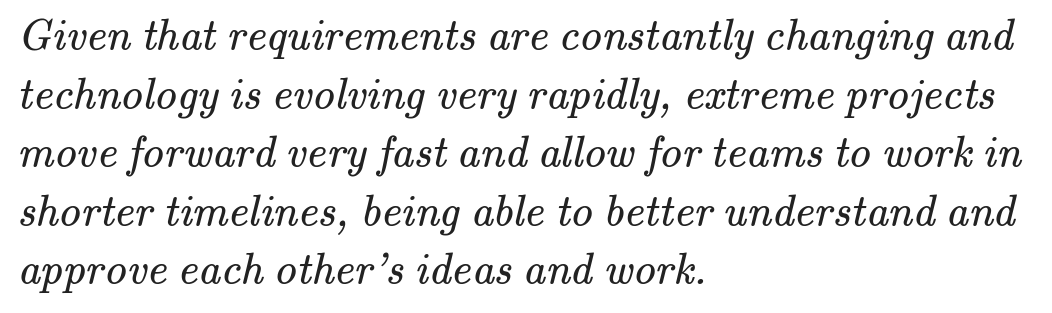
Q: Is the text bold? A: No.
Q: Is the typeface a serif or a sans-serif typeface? A: Serif.
Q: Is the text underlined? A: No.
Q: How is the paragraph aligned? A: Left-aligned.
Q: Is the spacing between letters normal or unusually wide? A: Normal.
Q: Is the spacing between lines tight, normal or loose? A: Normal.
Q: Width (condensed, normal, or wide)? A: Normal.
Q: Stroke contrast? A: Medium.
Q: x-height? A: Small.
Q: Monospaced? A: No.
